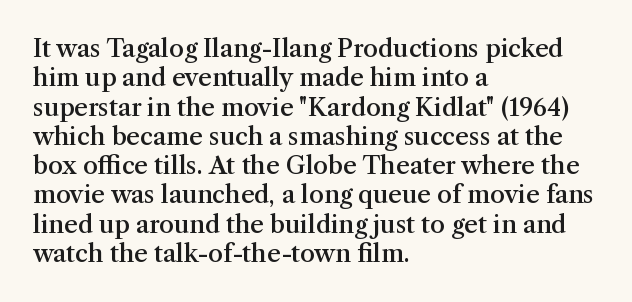
The image shows 24 px text type, upright; set left-aligned, line spacing 1.22x, normal letter spacing, not underlined.
